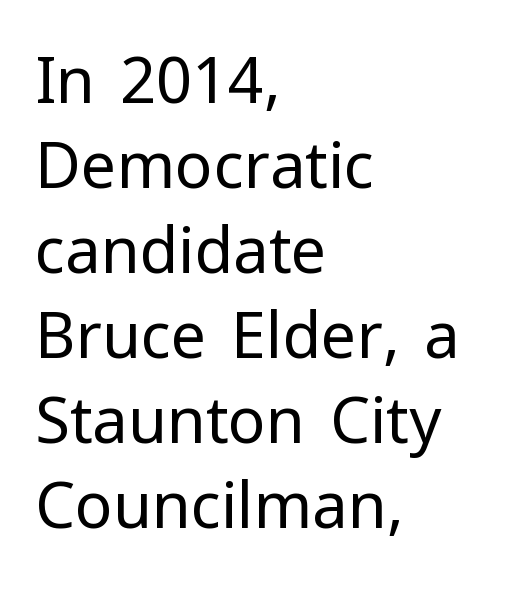
Q: Is the text bold? A: No.
Q: Is the text italic (slanted)? A: No, it is upright.
Q: Is the typeface a serif or a sans-serif typeface? A: Sans-serif.
Q: Is the text underlined? A: No.
Q: How is the paragraph aligned? A: Left-aligned.
Q: Is the spacing between letters normal or unusually wide? A: Normal.
Q: Is the spacing between lines tight, normal or loose? A: Normal.
Q: Width (condensed, normal, or wide)? A: Normal.
Q: Stroke contrast? A: Low.
Q: x-height? A: Medium.
Q: Monospaced? A: No.
